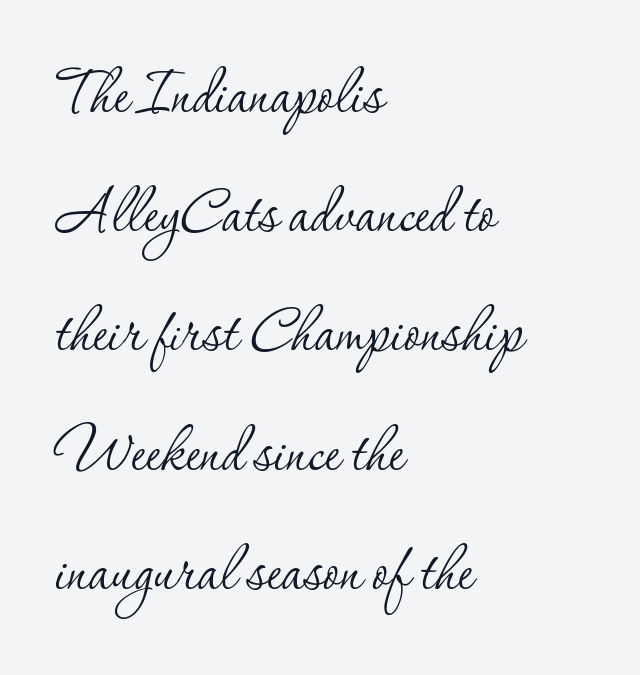
{"serif": "yes", "bold": "no", "weight": "thin", "width": "normal", "stroke_contrast": "low", "x_height": "small", "monospaced": "no", "underline": "no", "align": "left", "line_spacing": "normal", "line_spacing_ratio": 1.59, "letter_spacing": "normal", "letter_spacing_em": 0.0, "glyph_px": 75}
